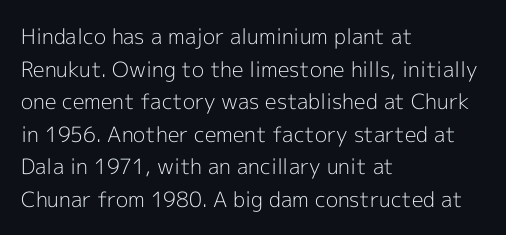
The image shows 21 px text type, upright; set left-aligned, normal line spacing (1.55x), normal letter spacing, not underlined.
